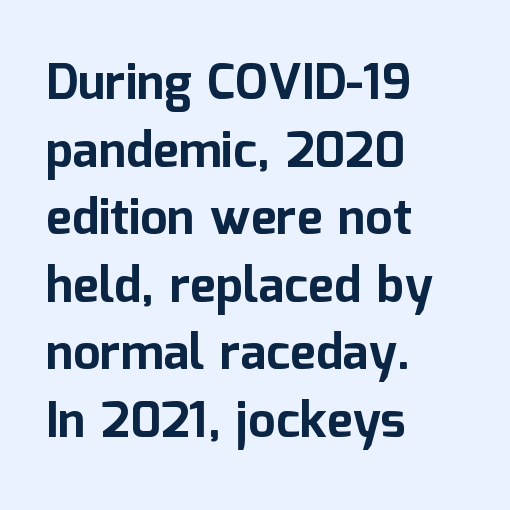
{"serif": "no", "italic": "no", "bold": "yes", "weight": "bold", "width": "normal", "stroke_contrast": "low", "x_height": "medium", "monospaced": "no", "underline": "no", "align": "left", "line_spacing": "normal", "line_spacing_ratio": 1.38, "letter_spacing": "normal", "letter_spacing_em": 0.0, "glyph_px": 49}
